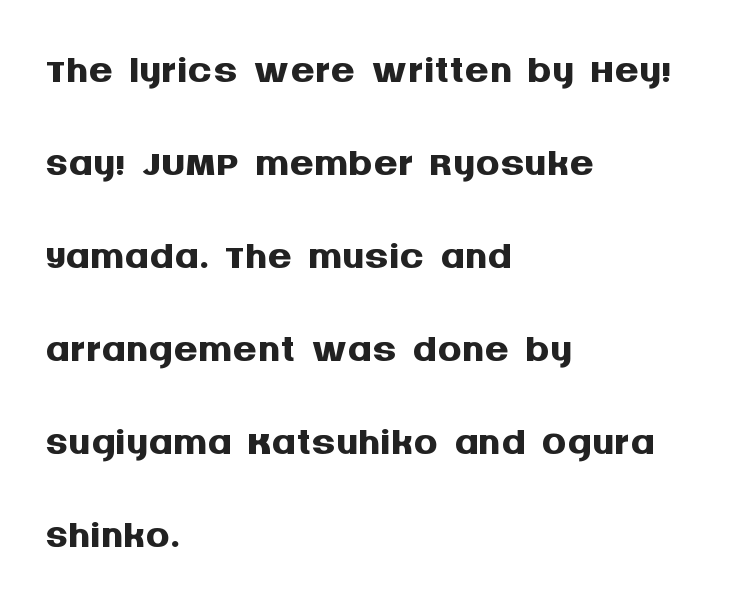
The area under the type is left untouched. The specimen reads as upright at a glance. Words appear dense and cohesive because spacing is normal. The designer left line spacing at the default. Note: no serifs on the glyphs.
